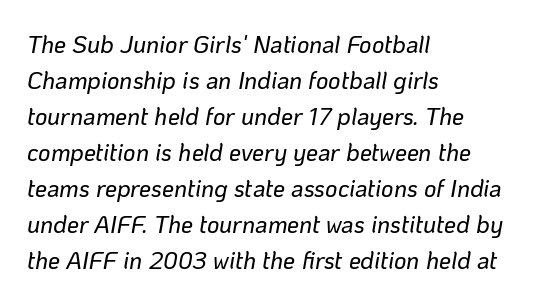
Each line starts at the same left margin while the right side varies. In terms of posture, this sample is oblique. Vertical spacing — default. Lines of text with bare space underneath. Each word holds together tightly as a unit, with standard inter-letter gaps.
